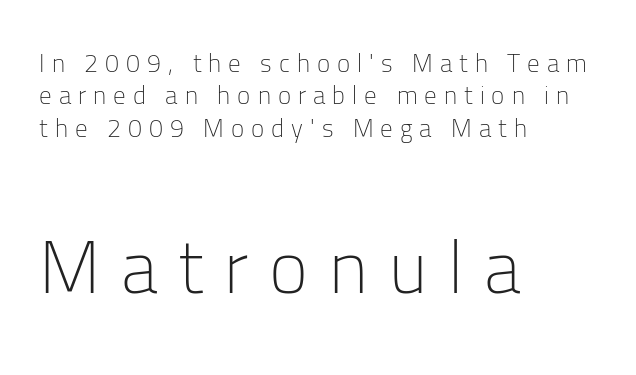
{"serif": "no", "italic": "no", "bold": "no", "weight": "light", "width": "normal", "stroke_contrast": "low", "x_height": "medium", "monospaced": "no", "underline": "no", "align": "left", "line_spacing": "normal", "line_spacing_ratio": 1.3, "letter_spacing": "wide", "letter_spacing_em": 0.28, "larger_block": "second", "size_ratio": 2.96, "glyph_px": 74}
